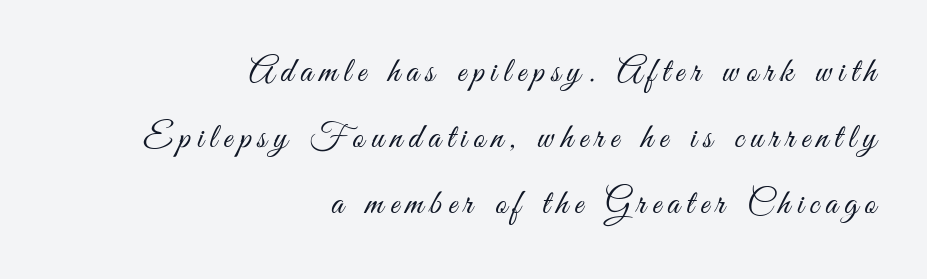
{"serif": "no", "bold": "no", "weight": "light", "width": "condensed", "stroke_contrast": "medium", "x_height": "small", "monospaced": "no", "underline": "no", "align": "right", "line_spacing_ratio": 1.89, "glyph_px": 35}
